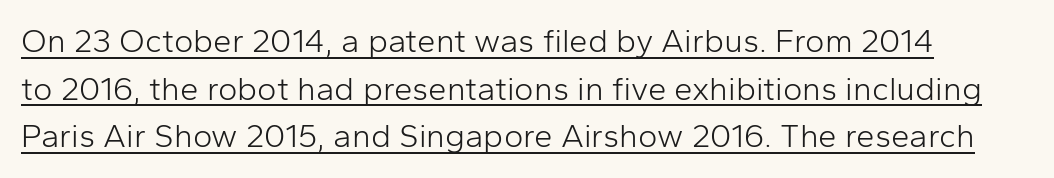
The image shows 33 px light sans-serif type, upright; set normal line spacing (1.44x), normal letter spacing, underlined; low stroke contrast and a medium x-height.
